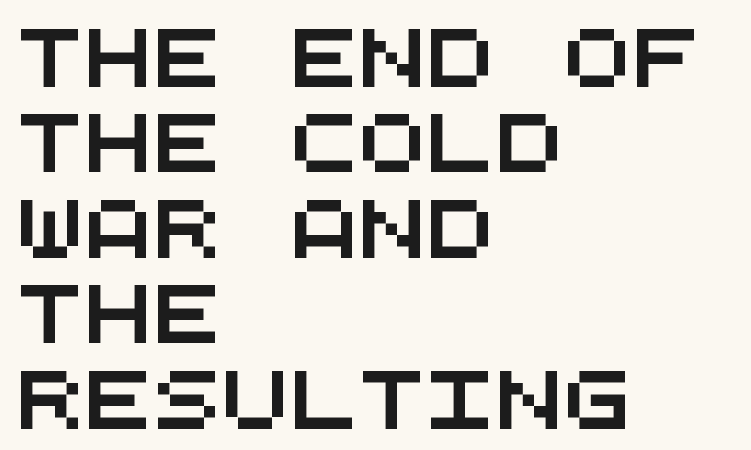
What's the leading like? Ordinary, nothing unusual. The typesetter chose a ragged-right arrangement here. A typesetter would label this face a sans. Underline: absent. Words appear dense and cohesive because spacing is normal.
